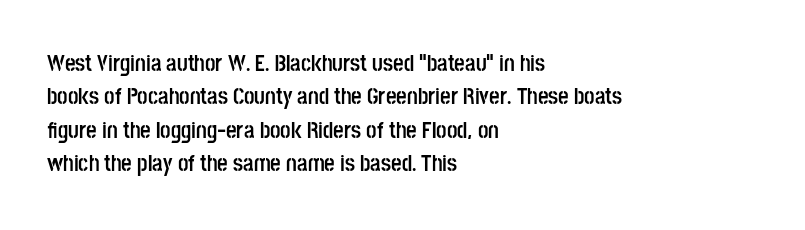
{"italic": "no", "bold": "yes", "underline": "no", "align": "left", "line_spacing": "normal", "line_spacing_ratio": 1.45, "letter_spacing": "normal", "letter_spacing_em": 0.0, "glyph_px": 23}
